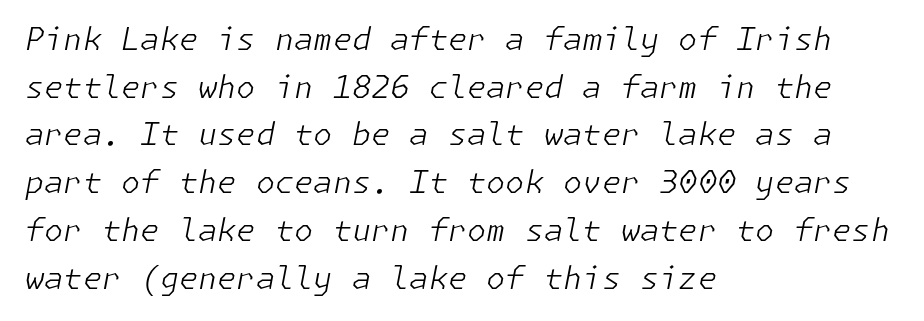
Teacher's note: observe the even left margin — that is flush-left alignment. Heaviness? Minimal to ordinary, like unemphasized prose. Look at the tracking — it's just the regular setting, nothing added. Rendered with sloped, italic letterforms.
